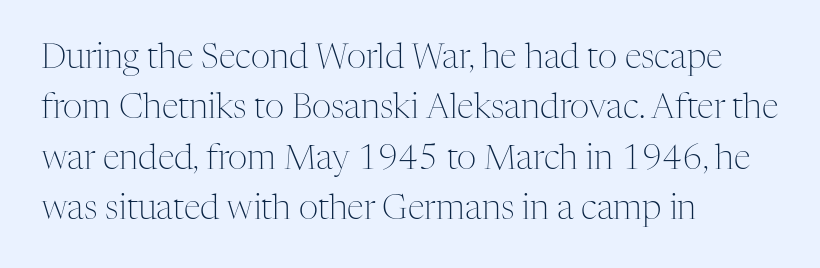
{"serif": "yes", "italic": "no", "bold": "no", "weight": "light", "width": "normal", "stroke_contrast": "medium", "x_height": "medium", "monospaced": "no", "underline": "no", "align": "left", "line_spacing": "normal", "line_spacing_ratio": 1.48, "letter_spacing": "normal", "letter_spacing_em": 0.0, "glyph_px": 34}
